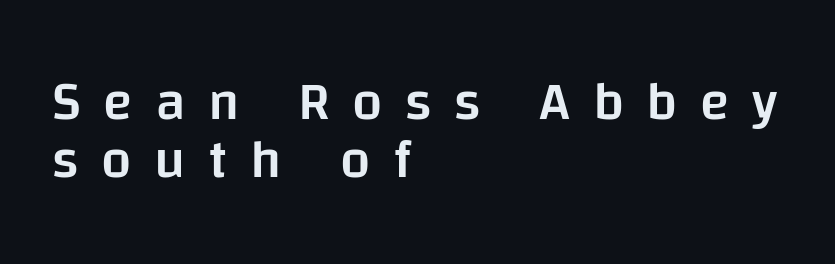
This sample trades vertical openness for compactness between lines. These lines are set flush left with a ragged right edge. The face used here is a sans, in the tradition of grotesques and geometrics. Honestly, the letter spacing is so wide it's the main thing you notice. A semibold gives these letters moderate extra thickness, short of bold.
